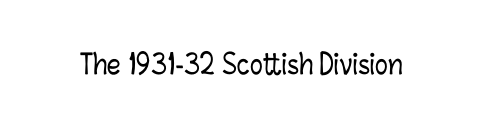
This rendering leaves character spacing at its baseline value. Has an underline been added? It has not. No italicization has been applied; the sample stays upright.
